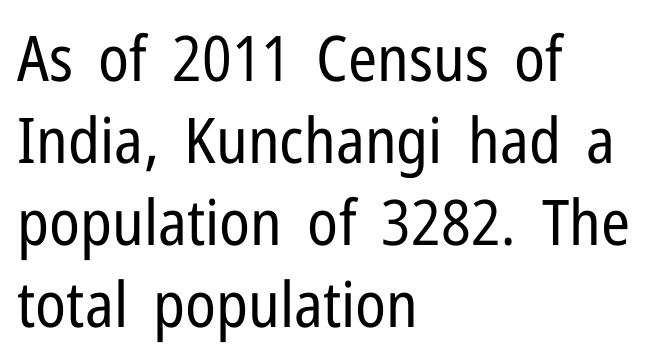
Each new line begins a customary step beneath the previous one. Does extra space separate the letters? No, they use regular spacing. Look at the bottom of the vertical strokes: they stop flat, with no serifs. The letters advance in unequal steps, a hallmark of proportional type. This sample is left-justified, so line endings fall wherever the words run out. Vertical strokes here are truly vertical.
